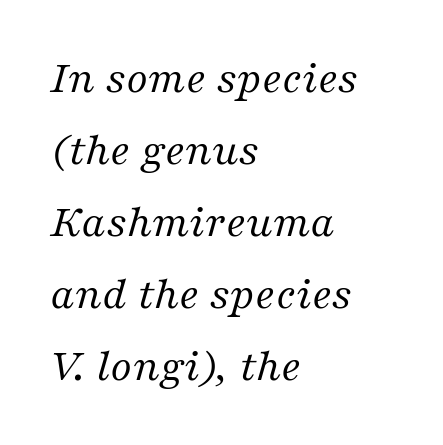
Here the designer chose a conventional face with non-uniform glyph widths. Successive baselines arrive at the customary interval. A typesetter would mark this as italic. Caption: face not bold, strokes unweighted. Casual observation: everything's shoved over to the left.
